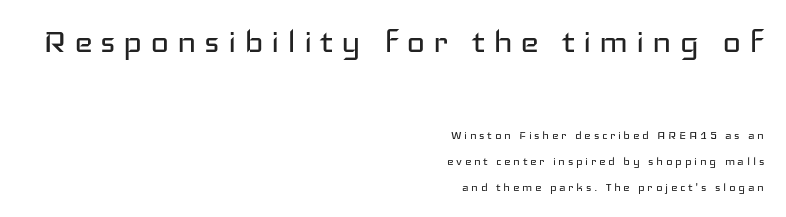
Q: Is the text bold? A: No.
Q: Is the text italic (slanted)? A: No, it is upright.
Q: Is the typeface a serif or a sans-serif typeface? A: Sans-serif.
Q: Is the text underlined? A: No.
Q: How is the paragraph aligned? A: Right-aligned.
Q: Which block of text is set in a larger size, the first (top) or the second (bottom)? A: The first (top) one.
Q: Width (condensed, normal, or wide)? A: Wide.
Q: Stroke contrast? A: Low.
Q: x-height? A: Medium.
Q: Monospaced? A: No.
